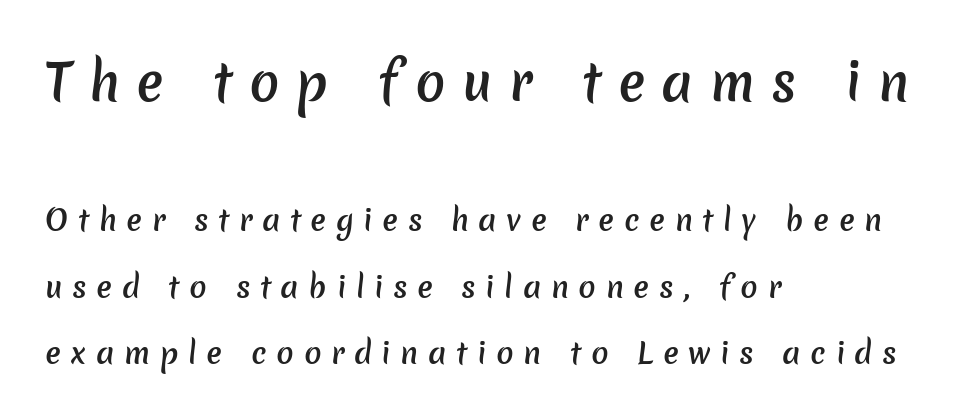
Q: Is the text bold? A: Semi-bold.
Q: Is the typeface a serif or a sans-serif typeface? A: Sans-serif.
Q: Is the text underlined? A: No.
Q: How is the paragraph aligned? A: Left-aligned.
Q: Is the spacing between letters normal or unusually wide? A: Unusually wide.
Q: Is the spacing between lines tight, normal or loose? A: Loose.
Q: Which block of text is set in a larger size, the first (top) or the second (bottom)? A: The first (top) one.
Q: Width (condensed, normal, or wide)? A: Normal.
Q: Stroke contrast? A: Low.
Q: x-height? A: Medium.
Q: Monospaced? A: No.
